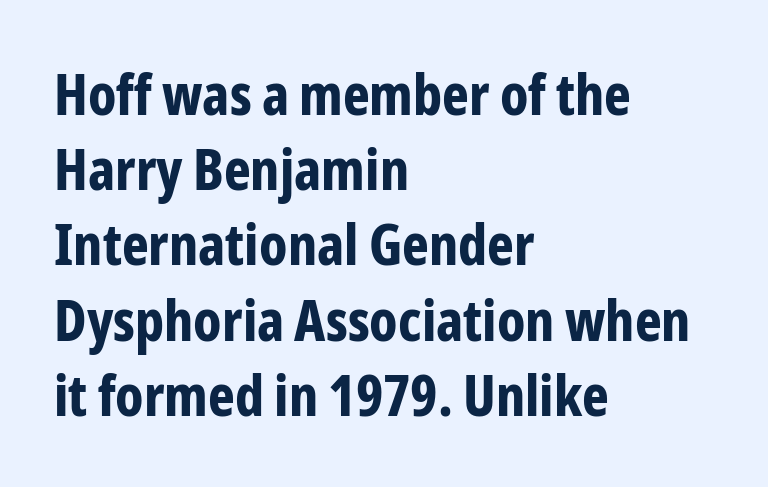
{"serif": "no", "italic": "no", "bold": "yes", "weight": "bold", "width": "condensed", "stroke_contrast": "low", "x_height": "medium", "monospaced": "no", "underline": "no", "align": "left", "line_spacing": "normal", "line_spacing_ratio": 1.32, "letter_spacing": "normal", "letter_spacing_em": 0.0, "glyph_px": 57}
